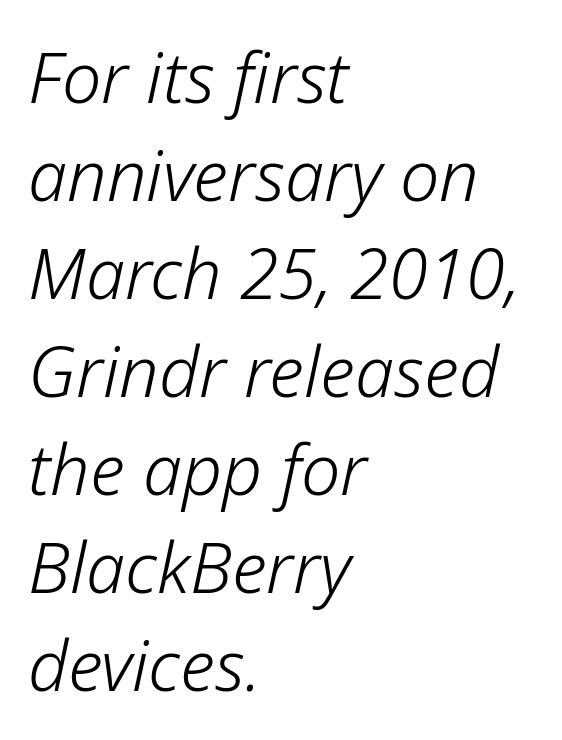
The image shows 70 px light type, italic (leaning right); set left-aligned, normal line spacing (1.4x), normal letter spacing, not underlined; low stroke contrast and a medium x-height.
